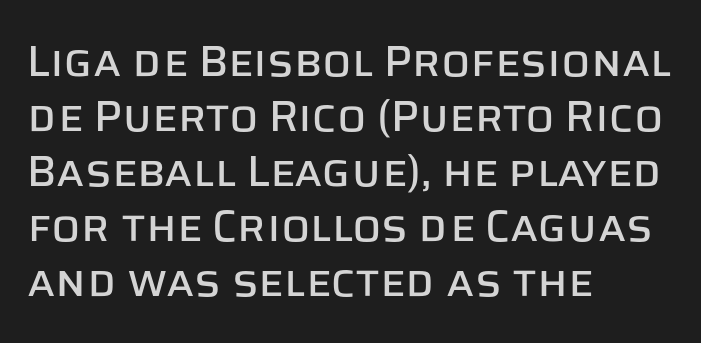
{"serif": "no", "italic": "no", "width": "normal", "stroke_contrast": "low", "x_height": "large", "monospaced": "no", "underline": "no", "align": "left", "line_spacing": "normal", "line_spacing_ratio": 1.28, "letter_spacing": "normal", "letter_spacing_em": 0.0, "glyph_px": 43}
